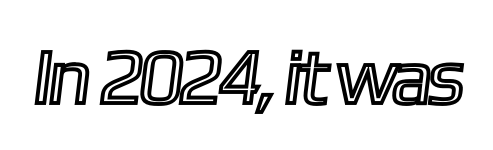
{"width": "condensed", "x_height": "medium", "monospaced": "no", "underline": "no", "letter_spacing": "normal", "letter_spacing_em": 0.0, "glyph_px": 78}
